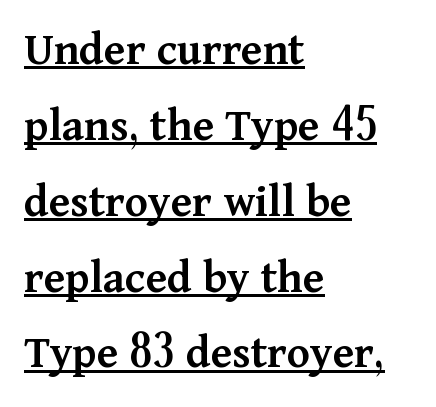
The image shows 48 px semibold serif type, upright; set left-aligned, normal line spacing (1.58x), normal letter spacing, underlined; medium stroke contrast and a medium x-height.
